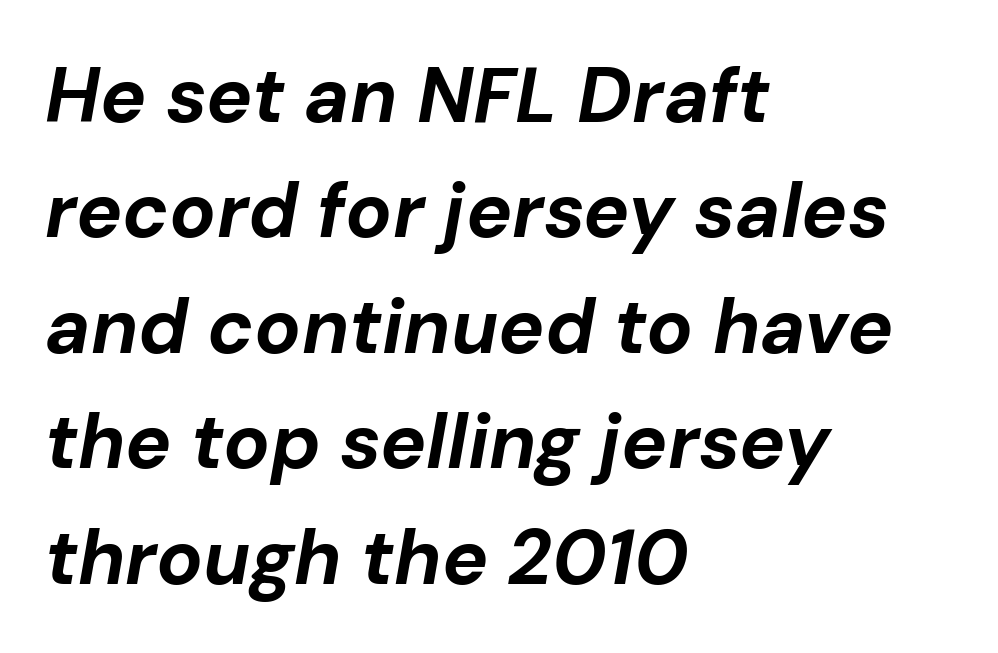
{"italic": "yes", "lean": "right", "slant_degrees": 10, "bold": "yes", "weight": "bold", "width": "normal", "stroke_contrast": "low", "x_height": "medium", "monospaced": "no", "underline": "no", "align": "left", "line_spacing": "normal", "line_spacing_ratio": 1.5, "letter_spacing": "normal", "letter_spacing_em": 0.0, "glyph_px": 77}
